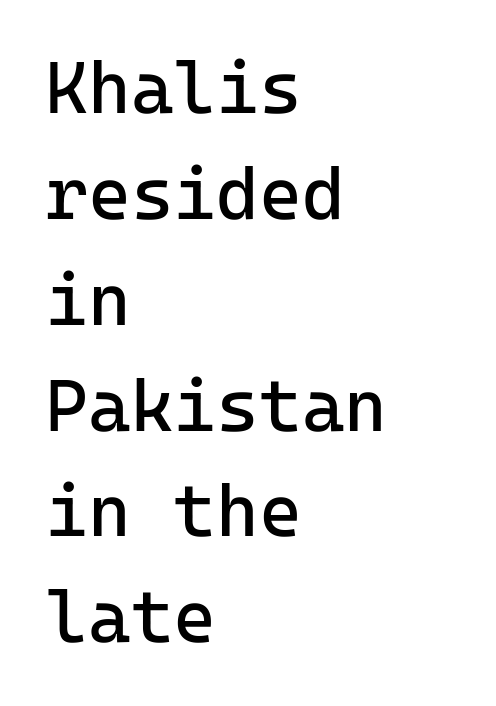
{"serif": "no", "italic": "no", "bold": "no", "weight": "regular", "width": "normal", "stroke_contrast": "low", "x_height": "medium", "monospaced": "yes", "underline": "no", "align": "left", "line_spacing": "normal", "line_spacing_ratio": 1.45, "letter_spacing": "normal", "letter_spacing_em": 0.0, "glyph_px": 73}
